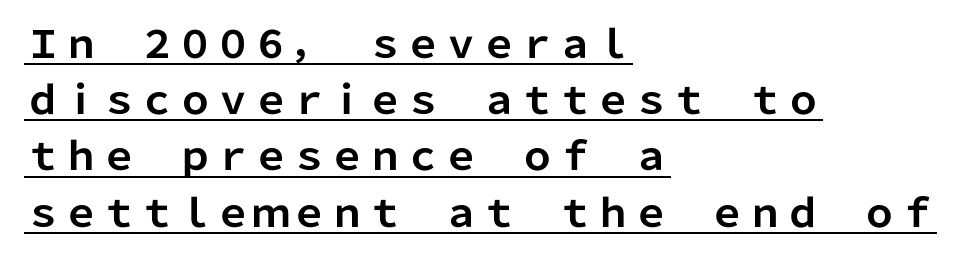
The image shows 38 px bold sans-serif type, upright; set left-aligned, normal line spacing (1.48x), normal letter spacing, underlined; low stroke contrast and a medium x-height.
